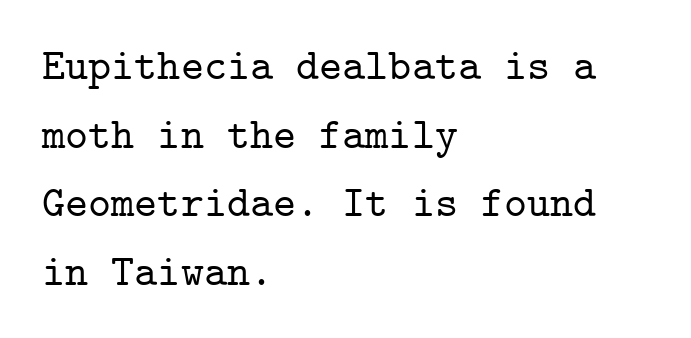
A typesetter would call this zero additional tracking. Check the space under the baseline: it is left empty. A student would call this left alignment; a typographer would say flush left, rag right. Rows of type keep a routine distance in the vertical direction.
